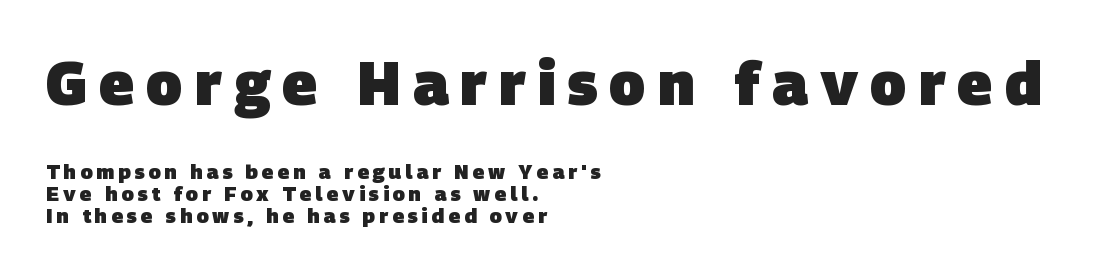
Caption: expanded tracking, letters set apart. Size hierarchy here favors the leading block over the trailing one. Has an underline been added? It has not. The leading is snug, giving the passage a crowded texture. What kind of face is this? One without serifs — a sans. Compared with an ordinary text face, these strokes are far heavier — a full bold.
